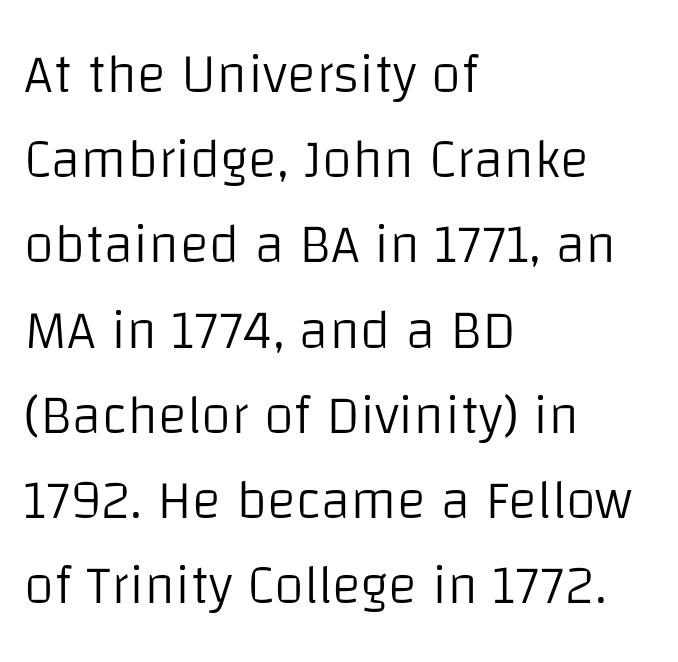
The passage shown is typed in a proportional face where columns would drift. Leftover space on each line is placed entirely after the last word. The vertical gap from one line to the next is medium. No letter is thick-stroked: the sample isn't bold. Examine the stroke ends and you'll find no serifs.
